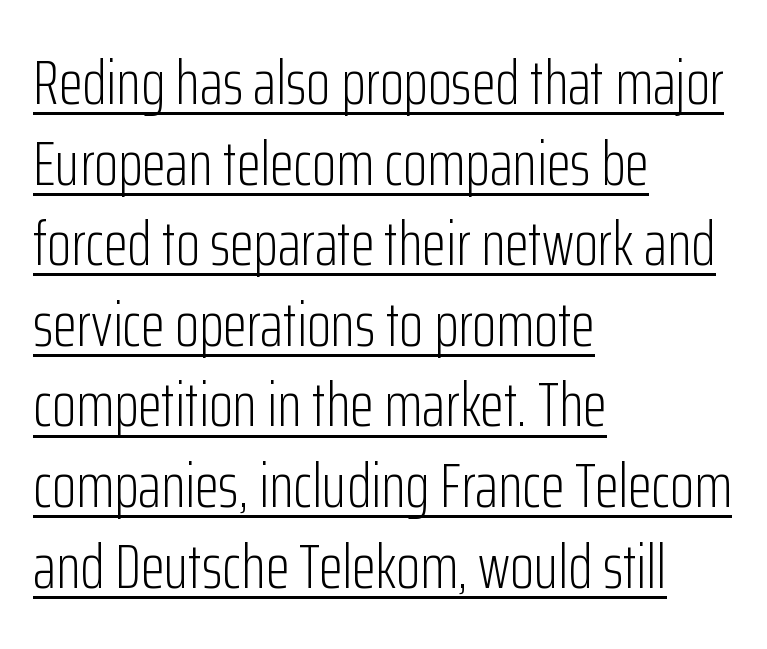
Q: Is the text bold? A: No.
Q: Is the text italic (slanted)? A: No, it is upright.
Q: Is the typeface a serif or a sans-serif typeface? A: Sans-serif.
Q: Is the text underlined? A: Yes.
Q: How is the paragraph aligned? A: Left-aligned.
Q: Is the spacing between letters normal or unusually wide? A: Normal.
Q: Is the spacing between lines tight, normal or loose? A: Normal.
Q: Width (condensed, normal, or wide)? A: Condensed.
Q: Stroke contrast? A: Low.
Q: x-height? A: Medium.
Q: Monospaced? A: No.
